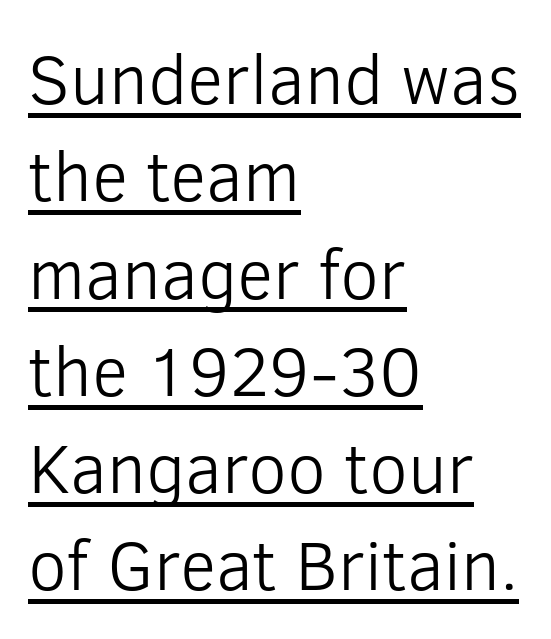
The space between consecutive lines is moderate. Is the stroke heavy? The answer is a plain regular-or-lighter. This sample uses a sans-serif face. Letter spacing: default.
